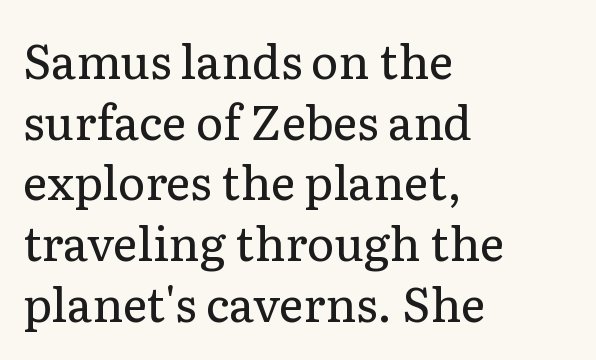
The image shows 47 px regular-weight serif type, upright; set left-aligned, normal line spacing (1.29x), normal letter spacing, not underlined; low stroke contrast and a medium x-height.
